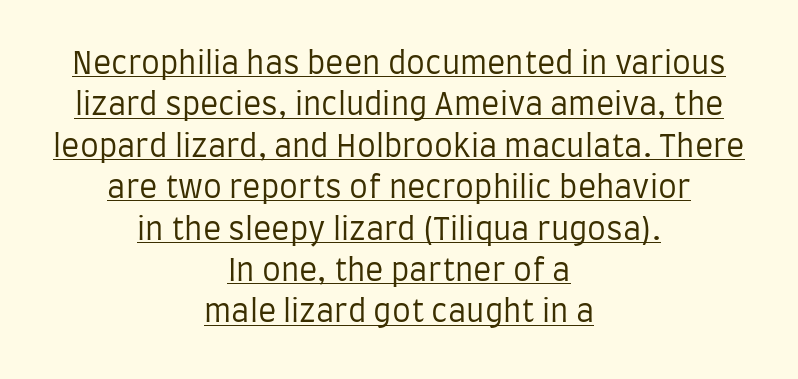
The image shows 30 px regular-weight, condensed sans-serif type, upright; set centered, normal line spacing (1.38x), normal letter spacing, underlined; low stroke contrast and a large x-height.
